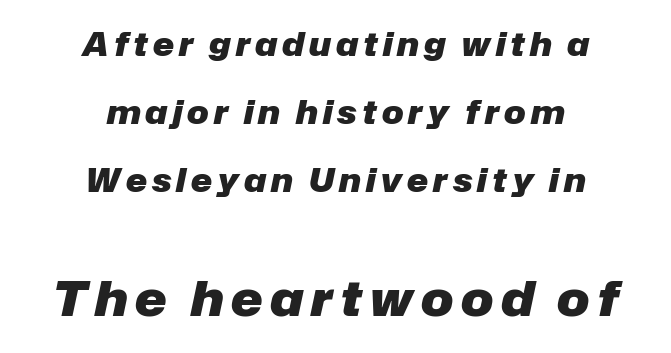
The lettering tilts uniformly, giving the passage an italic look. Heavy, bold letterforms. Is there much room between lines? Yes — plenty of vertical air separates them. The whitespace from short lines is split evenly between both sides. Each letter keeps its own natural width here, so spacing adapts to shape. The glyphs are unaccompanied by any horizontal stroke below them.
